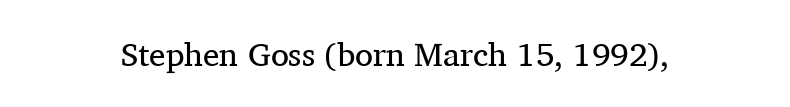
A typesetter would call this proportional, since set widths differ per character. The face used here is rendered with its standard letterfit. Posture: vertical. Descenders are the only things crossing below the line. Unlike a clean sans, this face finishes its strokes with serifs. The weight tops out at a normal text grade.
